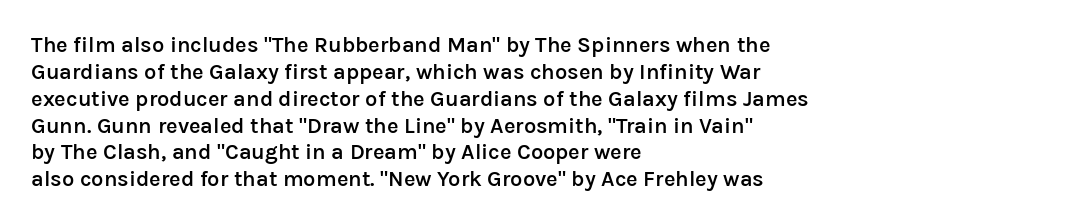
{"italic": "no", "bold": "semi", "underline": "no", "align": "left", "line_spacing_ratio": 1.22, "letter_spacing": "normal", "letter_spacing_em": 0.0, "glyph_px": 22}
